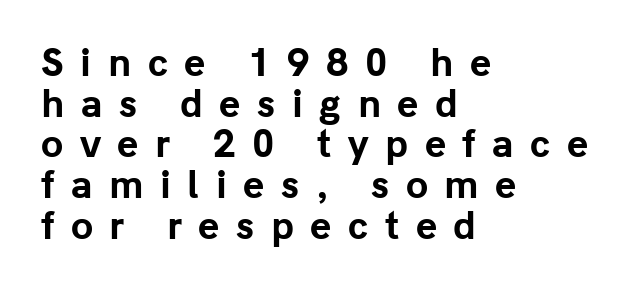
Q: Is the text bold? A: Yes.
Q: Is the text italic (slanted)? A: No, it is upright.
Q: Is the typeface a serif or a sans-serif typeface? A: Sans-serif.
Q: Is the text underlined? A: No.
Q: How is the paragraph aligned? A: Left-aligned.
Q: Is the spacing between letters normal or unusually wide? A: Unusually wide.
Q: Is the spacing between lines tight, normal or loose? A: Tight.
Q: Width (condensed, normal, or wide)? A: Normal.
Q: Stroke contrast? A: Low.
Q: x-height? A: Medium.
Q: Monospaced? A: No.
